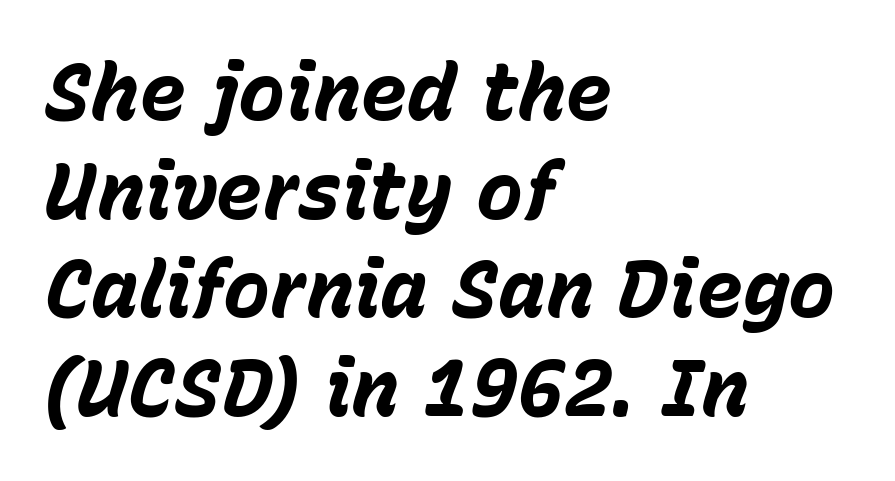
Q: Is the text bold? A: Yes.
Q: Is the text italic (slanted)? A: Yes, it leans right by about 15 degrees.
Q: Is the text underlined? A: No.
Q: How is the paragraph aligned? A: Left-aligned.
Q: Is the spacing between letters normal or unusually wide? A: Normal.
Q: Is the spacing between lines tight, normal or loose? A: Normal.
Q: Width (condensed, normal, or wide)? A: Normal.
Q: Stroke contrast? A: Low.
Q: x-height? A: Medium.
Q: Monospaced? A: No.
